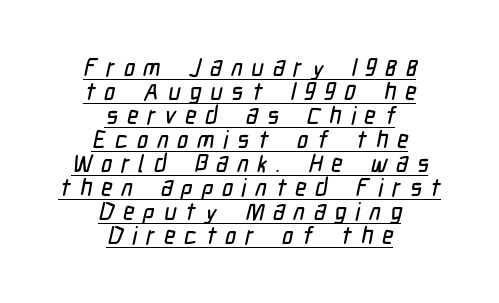
Q: Is the text underlined? A: Yes.
Q: How is the paragraph aligned? A: Centered.
Q: Is the spacing between letters normal or unusually wide? A: Unusually wide.
Q: Is the spacing between lines tight, normal or loose? A: Tight.
